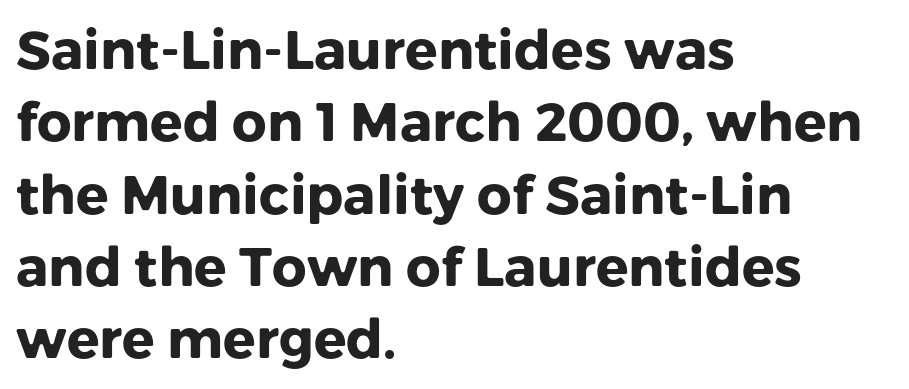
Clear beneath every line of the passage. Default kerning and tracking; the words read as compact shapes. Looks like regular typesetting: each glyph gets only the width it needs. You can tell from the bare stems that sans-serif type was used.
